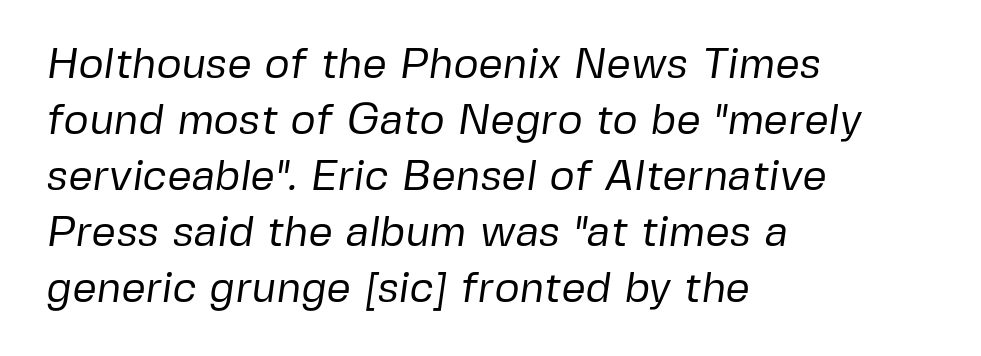
{"serif": "no", "bold": "no", "weight": "regular", "width": "normal", "stroke_contrast": "low", "x_height": "medium", "monospaced": "no", "underline": "no", "align": "left", "line_spacing": "normal", "line_spacing_ratio": 1.3, "letter_spacing": "normal", "letter_spacing_em": 0.0, "glyph_px": 43}
